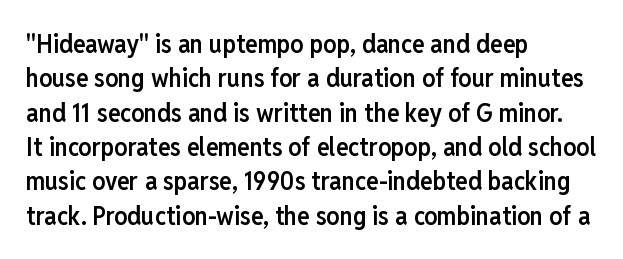
Q: Is the text bold? A: Semi-bold.
Q: Is the text italic (slanted)? A: No, it is upright.
Q: Is the text underlined? A: No.
Q: How is the paragraph aligned? A: Left-aligned.
Q: Is the spacing between letters normal or unusually wide? A: Normal.
Q: Is the spacing between lines tight, normal or loose? A: Normal.
